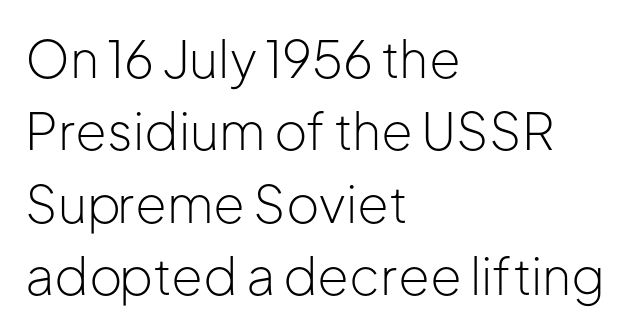
Does the leading feel generous? No, just average. The characters display no serif detailing; their extremities are plain. Do the letters lean? They stand straight. Type without underlining. Inter-character spacing is left at the font's built-in metrics.
